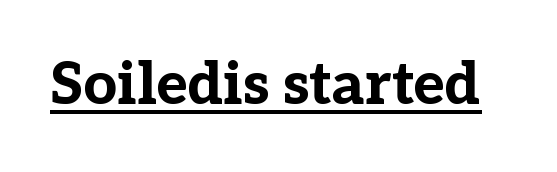
{"serif": "yes", "italic": "no", "bold": "yes", "weight": "bold", "width": "normal", "stroke_contrast": "low", "x_height": "medium", "monospaced": "no", "underline": "yes", "letter_spacing": "normal", "letter_spacing_em": 0.0, "glyph_px": 59}
